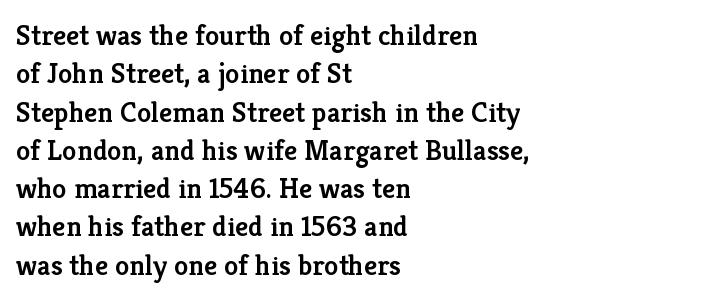
Q: Is the text bold? A: Semi-bold.
Q: Is the text italic (slanted)? A: No, it is upright.
Q: Is the typeface a serif or a sans-serif typeface? A: Serif.
Q: Is the text underlined? A: No.
Q: How is the paragraph aligned? A: Left-aligned.
Q: Is the spacing between letters normal or unusually wide? A: Normal.
Q: Is the spacing between lines tight, normal or loose? A: Normal.
Q: Width (condensed, normal, or wide)? A: Normal.
Q: Stroke contrast? A: Low.
Q: x-height? A: Medium.
Q: Monospaced? A: No.
